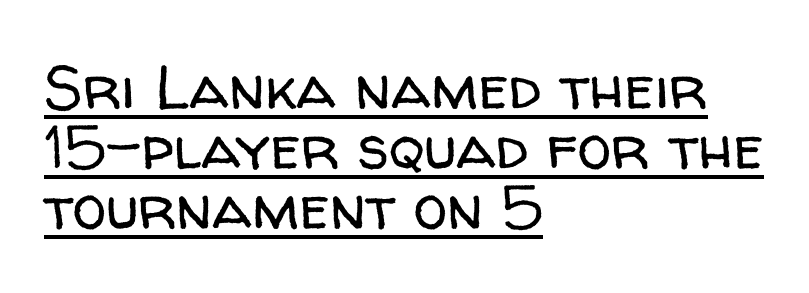
The image shows 61 px regular-weight sans-serif type, upright; set left-aligned, tight line spacing (0.98x), normal letter spacing, underlined; low stroke contrast and a medium x-height.
